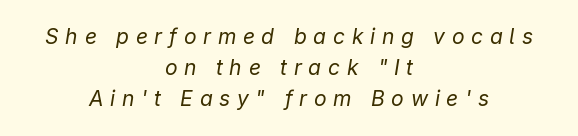
{"italic": "yes", "lean": "right", "slant_degrees": 9, "bold": "no", "underline": "no", "align": "center", "line_spacing": "normal", "line_spacing_ratio": 1.48, "letter_spacing": "wide", "letter_spacing_em": 0.32, "glyph_px": 21}
